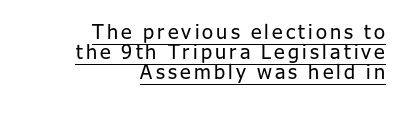
{"italic": "no", "bold": "no", "underline": "yes", "align": "right", "line_spacing": "tight", "line_spacing_ratio": 1.01, "glyph_px": 20}
